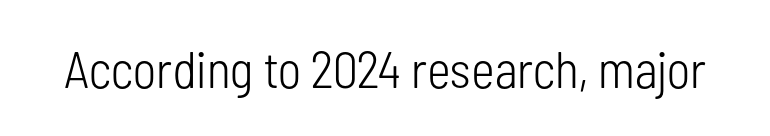
Q: Is the text bold? A: No.
Q: Is the text italic (slanted)? A: No, it is upright.
Q: Is the typeface a serif or a sans-serif typeface? A: Sans-serif.
Q: Is the text underlined? A: No.
Q: Is the spacing between letters normal or unusually wide? A: Normal.
Q: Width (condensed, normal, or wide)? A: Condensed.
Q: Stroke contrast? A: Low.
Q: x-height? A: Medium.
Q: Monospaced? A: No.
